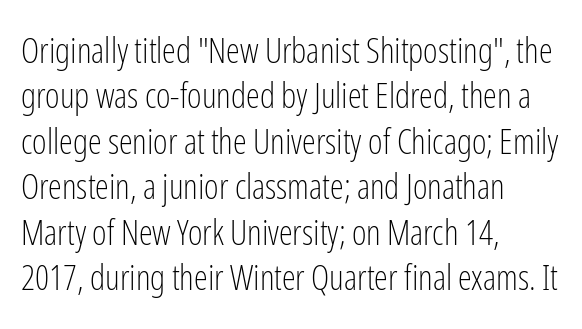
Q: Is the text bold? A: No.
Q: Is the text italic (slanted)? A: No, it is upright.
Q: Is the typeface a serif or a sans-serif typeface? A: Sans-serif.
Q: Is the text underlined? A: No.
Q: How is the paragraph aligned? A: Left-aligned.
Q: Is the spacing between letters normal or unusually wide? A: Normal.
Q: Is the spacing between lines tight, normal or loose? A: Normal.
Q: Width (condensed, normal, or wide)? A: Condensed.
Q: Stroke contrast? A: Low.
Q: x-height? A: Medium.
Q: Monospaced? A: No.
